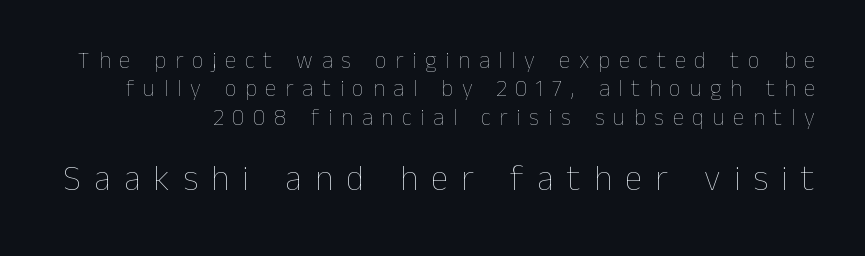
Clear beneath every line of the passage. Characters remain perfectly vertical along every line. These lines are rendered in a variable-pitch font. You get the small type first, then a jump to larger type. These glyphs show unthickened strokes, regular width or finer. Is the letter spacing exaggerated? Yes — the characters are pushed far apart.
